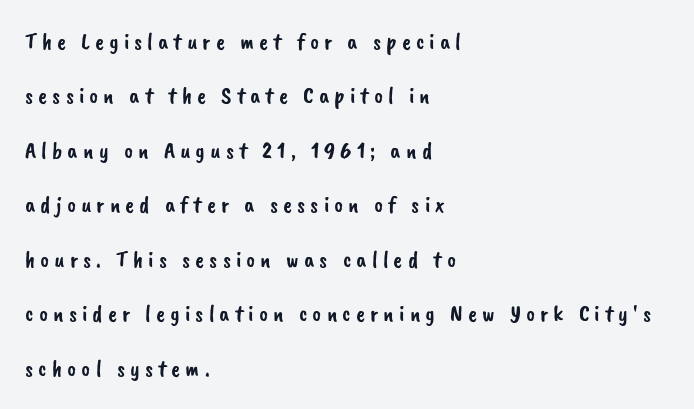
The image shows 24 px text type; set left-aligned, loose line spacing (2.27x), unusually wide letter spacing (+0.21 em), not underlined.
